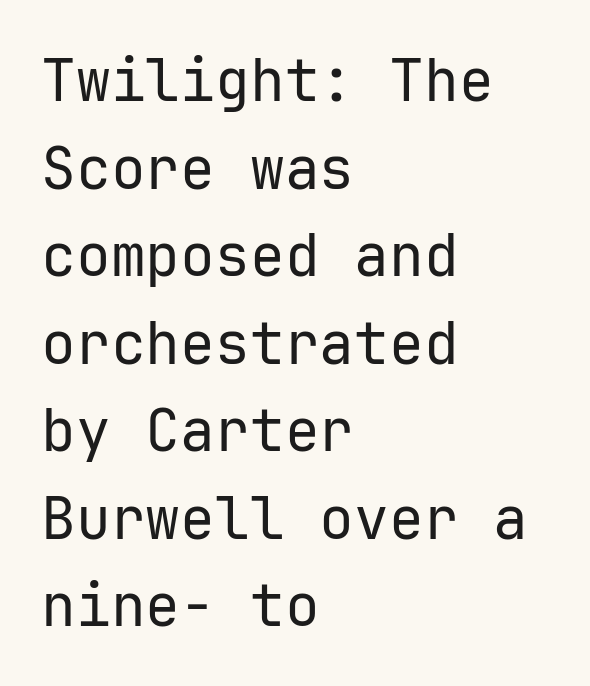
Think standard paragraph weight, or any step lighter than that. Italic: no, the glyphs are upright roman. Nothing unusual about the tracking: characters are spaced as the font intends. The typeface chosen for these lines omits serifs. The ragged edge is on the right, which tells us the setting is flush left.
